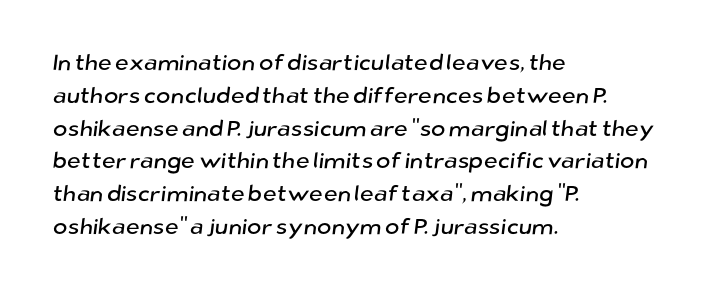
The image shows 22 px text type; set left-aligned, normal line spacing (1.49x), normal letter spacing, not underlined.
